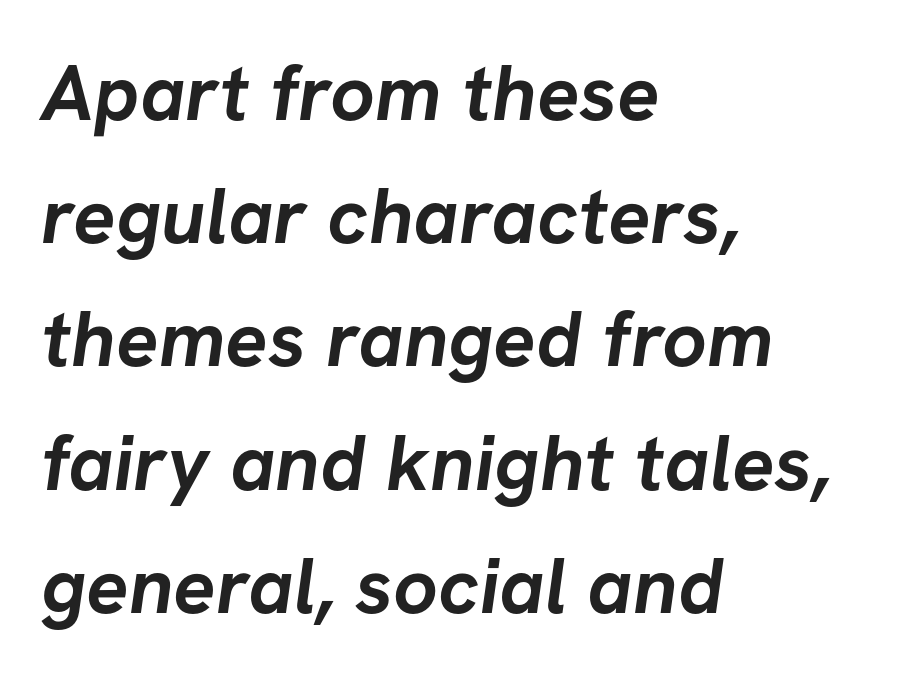
Nothing sits at the stroke ends, so this counts as sans-serif. Does the leading feel generous? No, just average. Descenders are the only things crossing below the line. These words are printed bold, with thick strokes throughout. The rendering uses natural spacing where letterforms have individual widths.
